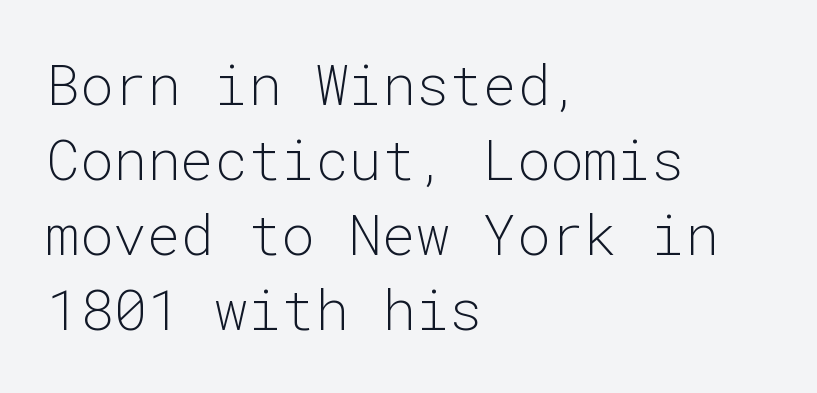
The image shows 56 px light sans-serif type, upright, monospaced; set left-aligned, normal line spacing (1.34x), normal letter spacing, not underlined; low stroke contrast and a medium x-height.
